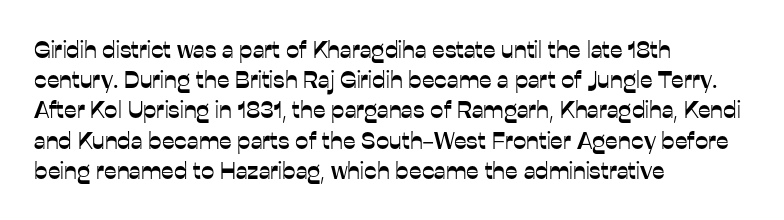
The image shows 24 px text type, upright; set left-aligned, normal line spacing (1.26x), normal letter spacing, not underlined.
